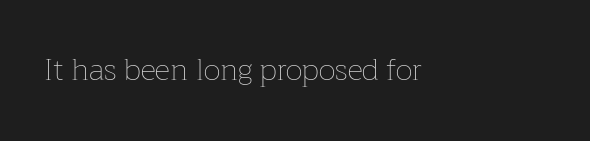
Q: Is the text bold? A: No.
Q: Is the text italic (slanted)? A: No, it is upright.
Q: Is the text underlined? A: No.
Q: Is the spacing between letters normal or unusually wide? A: Normal.
Q: Width (condensed, normal, or wide)? A: Normal.
Q: Stroke contrast? A: Low.
Q: x-height? A: Medium.
Q: Monospaced? A: No.
